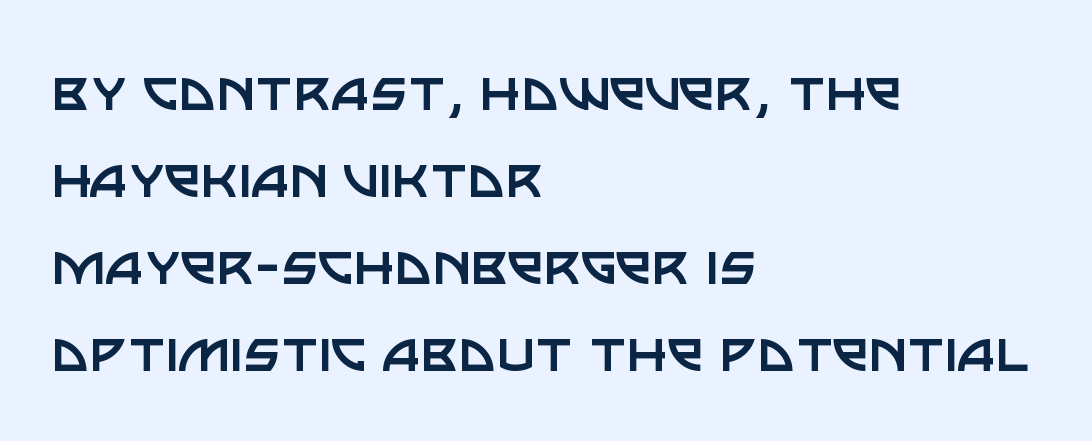
The image shows 65 px regular-weight sans-serif type, upright; set left-aligned, normal line spacing (1.34x), normal letter spacing, not underlined; low stroke contrast and a large x-height.
